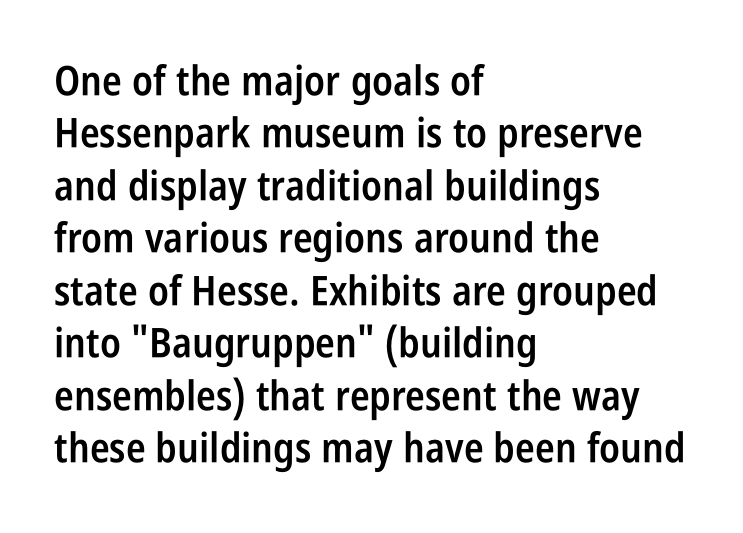
The image shows 41 px semibold, condensed sans-serif type, upright; set left-aligned, normal line spacing (1.28x), normal letter spacing, not underlined; low stroke contrast and a large x-height.
